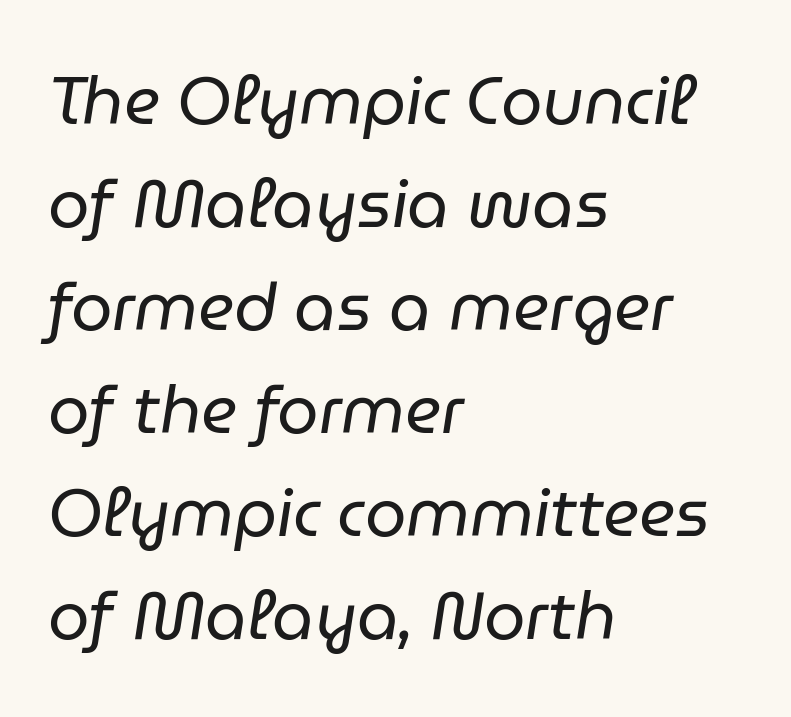
The image shows 66 px regular-weight type, italic (leaning right); set left-aligned, normal line spacing (1.56x), normal letter spacing, not underlined; low stroke contrast and a medium x-height.
